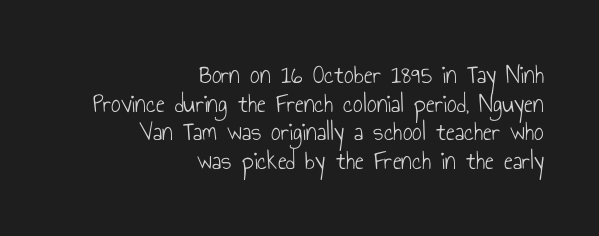
The image shows 27 px text type, upright; set right-aligned, tight line spacing (1.06x), normal letter spacing, not underlined.
